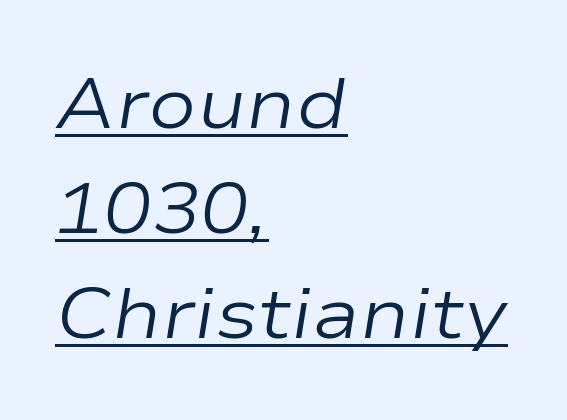
The paragraph has a hard left edge and a soft right edge. Leading: standard. Note the varied advance widths — an 'i' is clearly narrower than an 'm'. Does extra space separate the letters? No, they use regular spacing.
